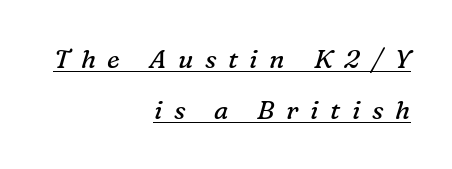
Q: Is the text bold? A: No.
Q: Is the text italic (slanted)? A: Yes, it leans right by about 16 degrees.
Q: Is the text underlined? A: Yes.
Q: How is the paragraph aligned? A: Right-aligned.
Q: Is the spacing between letters normal or unusually wide? A: Unusually wide.
Q: Is the spacing between lines tight, normal or loose? A: Loose.
